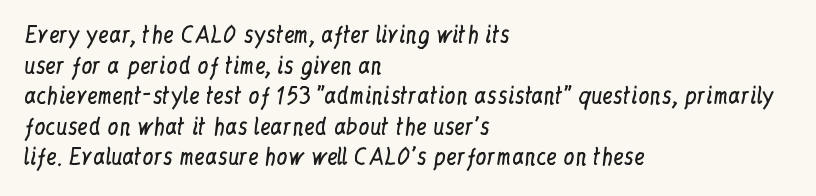
Here the glyphs are tracked normally, forming tight word shapes. This sample keeps an unexceptional amount of space between lines. Each stroke keeps to a modest, everyday thickness or less. This rendering uses left alignment, leaving the right contour irregular. Descenders are the only things crossing below the line.
